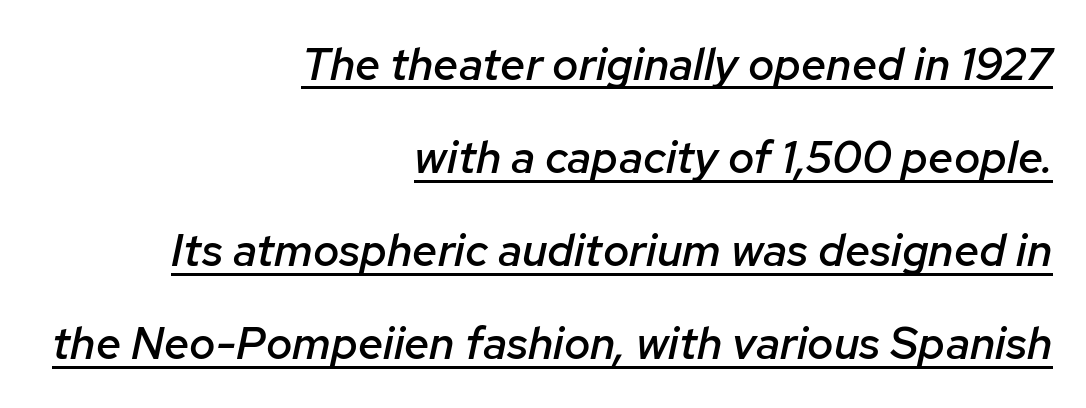
{"italic": "yes", "lean": "right", "slant_degrees": 12, "bold": "semi", "weight": "semibold", "width": "normal", "stroke_contrast": "low", "x_height": "medium", "monospaced": "no", "underline": "yes", "align": "right", "line_spacing": "loose", "line_spacing_ratio": 2.07, "letter_spacing": "normal", "letter_spacing_em": 0.0, "glyph_px": 45}
